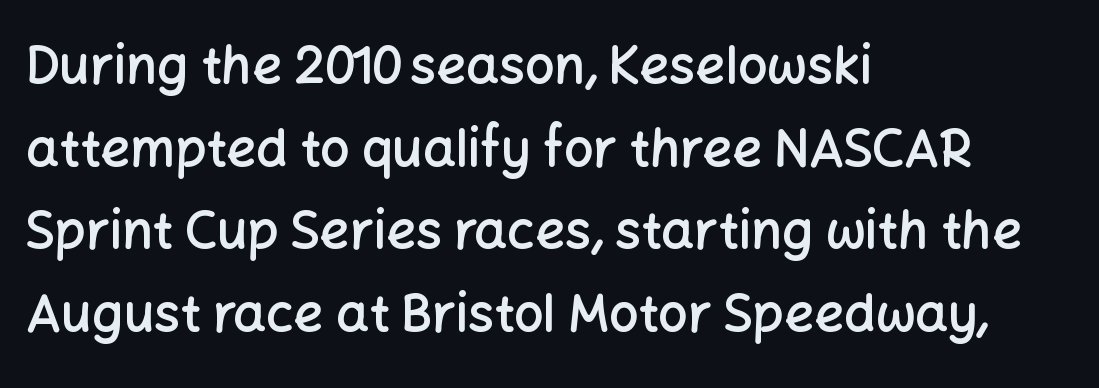
Q: Is the text bold? A: Semi-bold.
Q: Is the text italic (slanted)? A: No, it is upright.
Q: Is the typeface a serif or a sans-serif typeface? A: Sans-serif.
Q: Is the text underlined? A: No.
Q: How is the paragraph aligned? A: Left-aligned.
Q: Is the spacing between letters normal or unusually wide? A: Normal.
Q: Is the spacing between lines tight, normal or loose? A: Normal.
Q: Width (condensed, normal, or wide)? A: Normal.
Q: Stroke contrast? A: Low.
Q: x-height? A: Medium.
Q: Monospaced? A: No.
